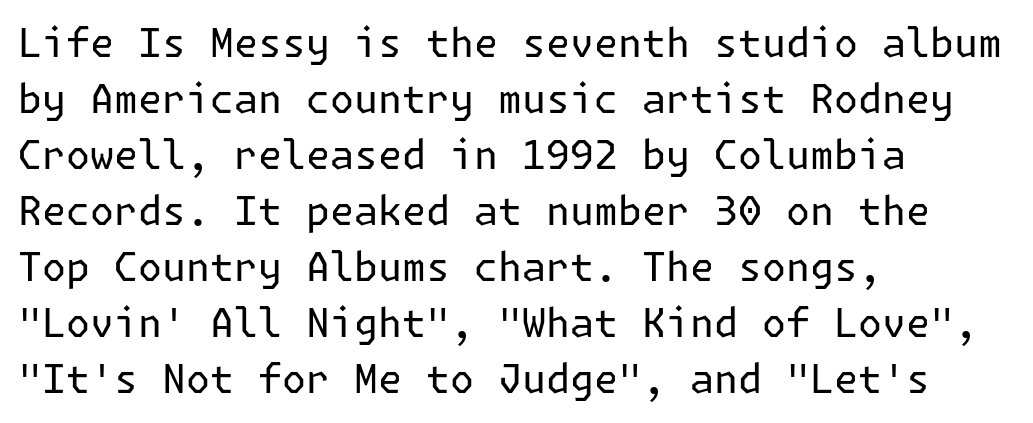
This block has exactly the height ordinary leading produces. Just letters on the line, the space beneath them empty. Short note: letters normally spaced. Does the lettering tilt? It doesn't — this is upright. On a weight scale, this lands at 450 or below.
